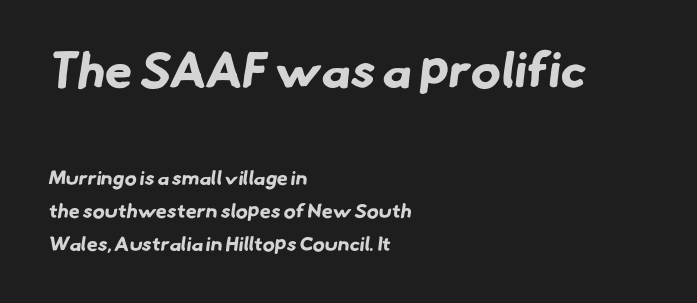
The image shows 50 px bold sans-serif type; set left-aligned, normal line spacing (1.63x), normal letter spacing, not underlined; the first (top) block is 2.5x larger; low stroke contrast and a small x-height.
